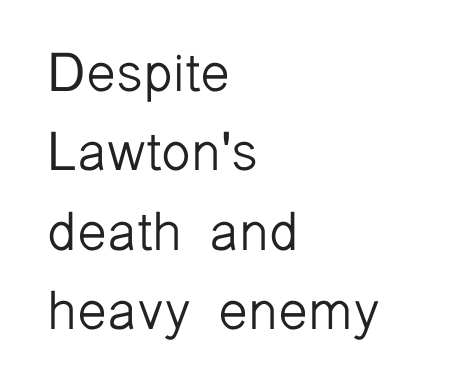
Plain, unruled lines of type. This is not heavy type; no bold has been used. Quick note: not italic, upright. Each letter keeps its own natural width here, so spacing adapts to shape. Each line starts at the same left margin while the right side varies.
